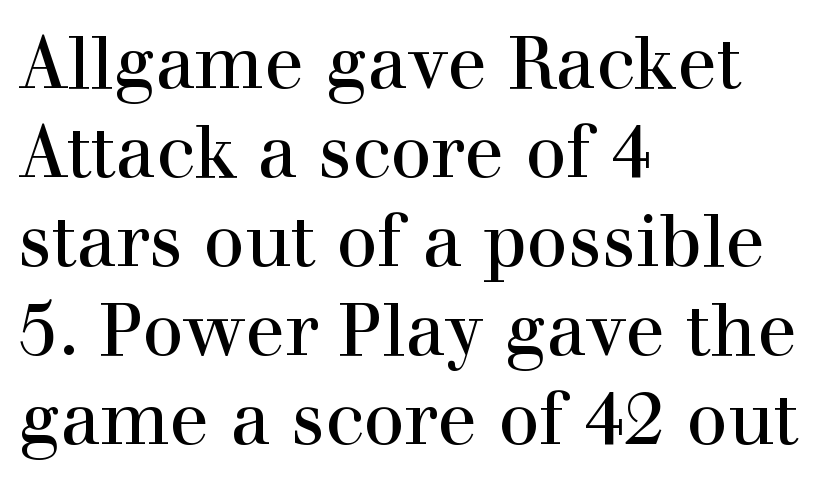
Q: Is the text italic (slanted)? A: No, it is upright.
Q: Is the typeface a serif or a sans-serif typeface? A: Serif.
Q: Is the text underlined? A: No.
Q: How is the paragraph aligned? A: Left-aligned.
Q: Is the spacing between letters normal or unusually wide? A: Normal.
Q: Width (condensed, normal, or wide)? A: Normal.
Q: x-height? A: Medium.
Q: Monospaced? A: No.
